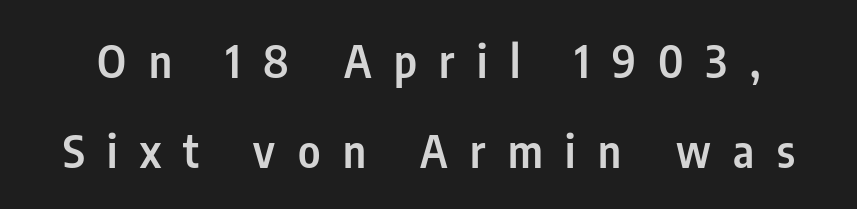
Proportional: the letters do not fall into vertical columns. Classification — sans serif. These words are printed semibold, heavier than regular yet not bold. The gap between lines stays unmarked. This sample trades compactness for vertical openness between lines. This is the regular roman posture of the typeface.
